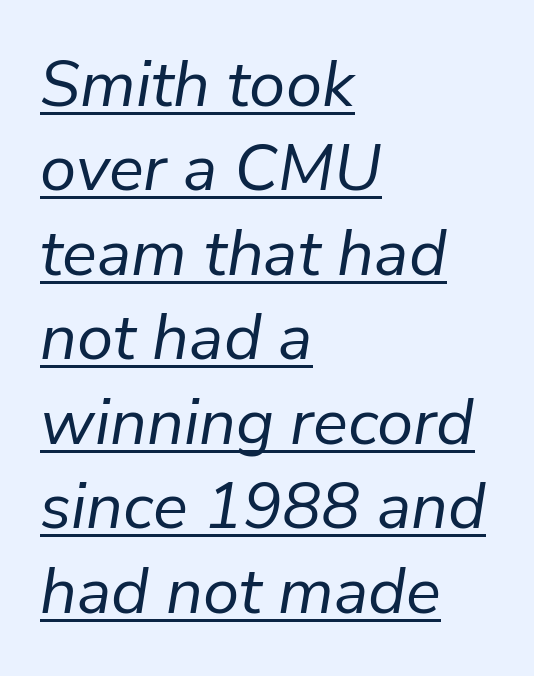
Q: Is the text bold? A: No.
Q: Is the text italic (slanted)? A: Yes, it leans right by about 9 degrees.
Q: Is the text underlined? A: Yes.
Q: How is the paragraph aligned? A: Left-aligned.
Q: Is the spacing between letters normal or unusually wide? A: Normal.
Q: Is the spacing between lines tight, normal or loose? A: Normal.
Q: Width (condensed, normal, or wide)? A: Normal.
Q: Stroke contrast? A: Low.
Q: x-height? A: Medium.
Q: Monospaced? A: No.
